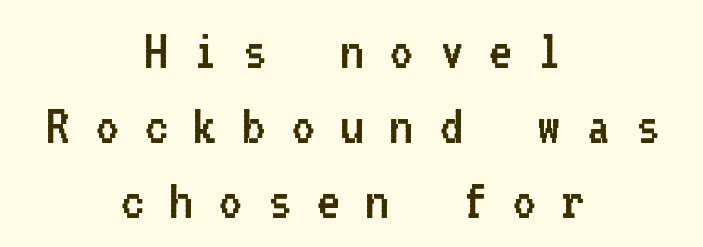
These lines have a slow, spaced-out rhythm from letter to letter. The strokes carry an ordinary text weight at most. Each new line begins a customary step beneath the previous one. The type sits square on the baseline with zero lean. Has an underline been added? It has not.
